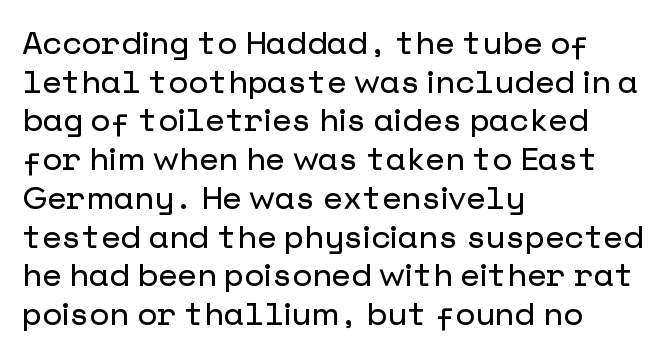
{"serif": "no", "italic": "no", "width": "normal", "stroke_contrast": "low", "x_height": "medium", "underline": "no", "align": "left", "line_spacing_ratio": 1.21, "letter_spacing": "normal", "letter_spacing_em": 0.0, "glyph_px": 32}
